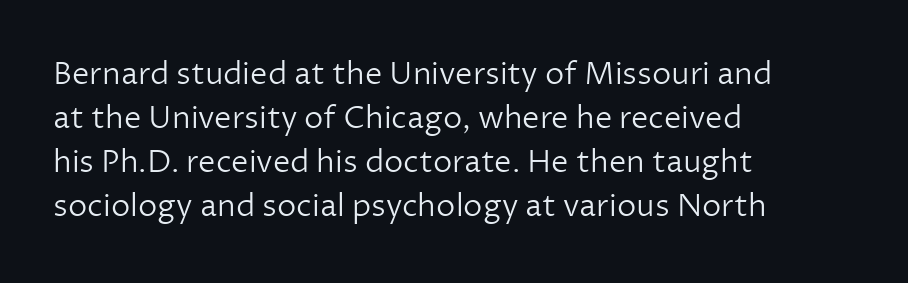
Q: Is the text bold? A: No.
Q: Is the text italic (slanted)? A: No, it is upright.
Q: Is the typeface a serif or a sans-serif typeface? A: Sans-serif.
Q: Is the text underlined? A: No.
Q: How is the paragraph aligned? A: Left-aligned.
Q: Is the spacing between letters normal or unusually wide? A: Normal.
Q: Is the spacing between lines tight, normal or loose? A: Normal.
Q: Width (condensed, normal, or wide)? A: Normal.
Q: Stroke contrast? A: Low.
Q: x-height? A: Medium.
Q: Monospaced? A: No.
